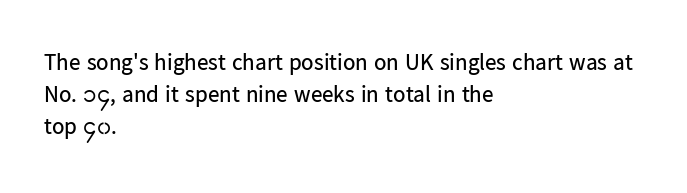
{"italic": "no", "bold": "no", "underline": "no", "align": "left", "line_spacing": "normal", "line_spacing_ratio": 1.39, "letter_spacing": "normal", "letter_spacing_em": 0.0, "glyph_px": 23}
